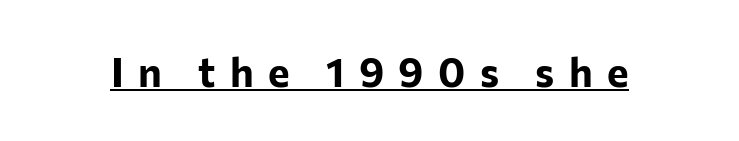
{"serif": "no", "italic": "no", "bold": "yes", "weight": "bold", "width": "normal", "stroke_contrast": "low", "x_height": "medium", "monospaced": "no", "underline": "yes", "letter_spacing": "wide", "letter_spacing_em": 0.35, "glyph_px": 41}
